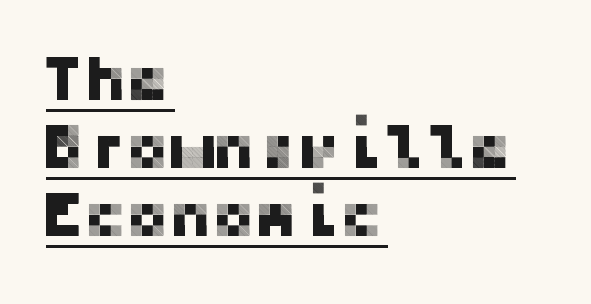
The line texture is even and compact thanks to regular tracking. Honestly, the underline is the first thing you notice here. Honestly, the rows look squashed on top of each other. The passage is arranged the way most books set body copy — flush left. The letters stand straight up with perfectly vertical stems. Nothing sits at the stroke ends, so this counts as sans-serif.
